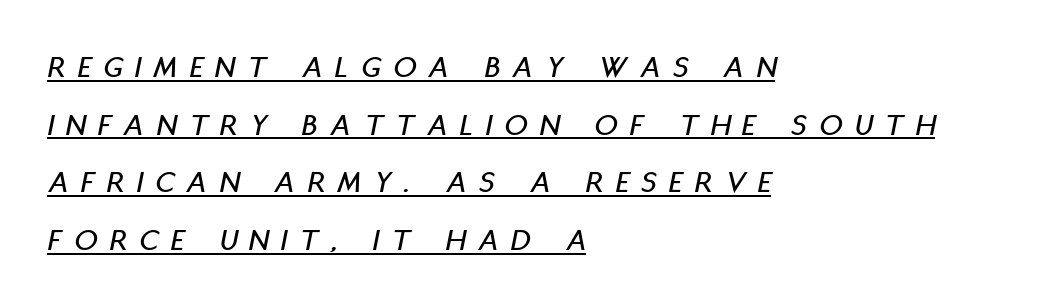
Q: Is the text italic (slanted)? A: Yes, it leans right by about 11 degrees.
Q: Is the text underlined? A: Yes.
Q: How is the paragraph aligned? A: Left-aligned.
Q: Is the spacing between letters normal or unusually wide? A: Unusually wide.
Q: Width (condensed, normal, or wide)? A: Condensed.
Q: Stroke contrast? A: Low.
Q: x-height? A: Large.
Q: Monospaced? A: No.
